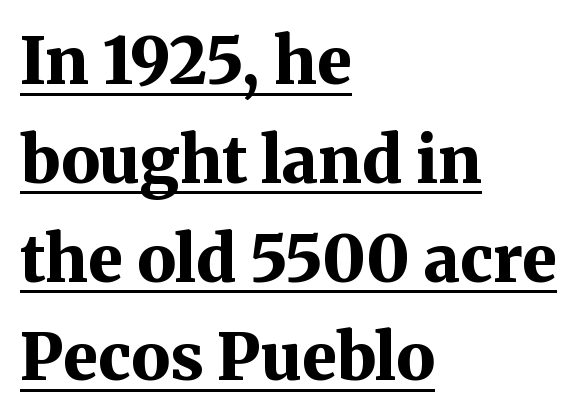
Q: Is the text bold? A: Yes.
Q: Is the text italic (slanted)? A: No, it is upright.
Q: Is the typeface a serif or a sans-serif typeface? A: Serif.
Q: Is the text underlined? A: Yes.
Q: How is the paragraph aligned? A: Left-aligned.
Q: Is the spacing between letters normal or unusually wide? A: Normal.
Q: Is the spacing between lines tight, normal or loose? A: Normal.
Q: Width (condensed, normal, or wide)? A: Normal.
Q: Stroke contrast? A: Medium.
Q: x-height? A: Medium.
Q: Monospaced? A: No.
